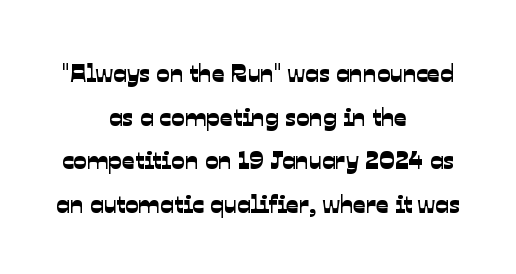
Q: Is the text underlined? A: No.
Q: How is the paragraph aligned? A: Centered.
Q: Is the spacing between letters normal or unusually wide? A: Normal.
